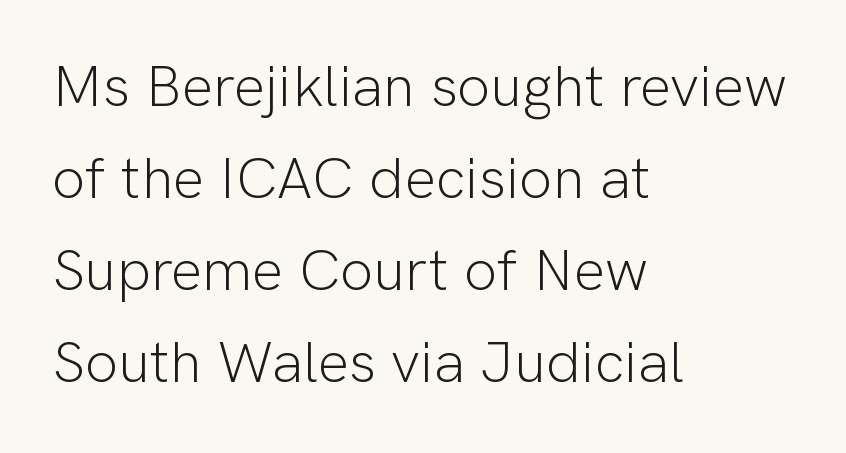
There is no visible air inserted between adjacent glyphs. The letters advance in unequal steps, a hallmark of proportional type. Is there much room between lines? A standard amount, neither cramped nor airy. Vertical strokes here are truly vertical. The zone under the glyphs is completely vacant.
